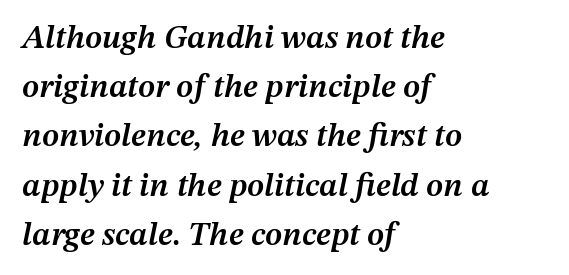
Q: Is the text bold? A: Semi-bold.
Q: Is the text italic (slanted)? A: Yes, it leans right by about 12 degrees.
Q: Is the text underlined? A: No.
Q: How is the paragraph aligned? A: Left-aligned.
Q: Is the spacing between letters normal or unusually wide? A: Normal.
Q: Is the spacing between lines tight, normal or loose? A: Normal.
Q: Width (condensed, normal, or wide)? A: Normal.
Q: Stroke contrast? A: Medium.
Q: x-height? A: Medium.
Q: Monospaced? A: No.
